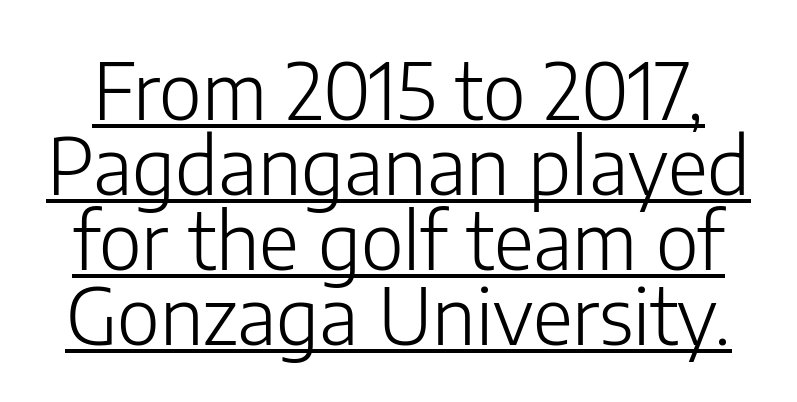
To sum up the face: it is a sans, with no serifs. You can tell it's not italic because the verticals are truly vertical. Does the leading feel generous? Not at all — it's pinched. The weight would be labelled regular, book, light, or lighter still. Spacing verdict: proportional, widths tailored to each character. The line texture is even and compact thanks to regular tracking.
